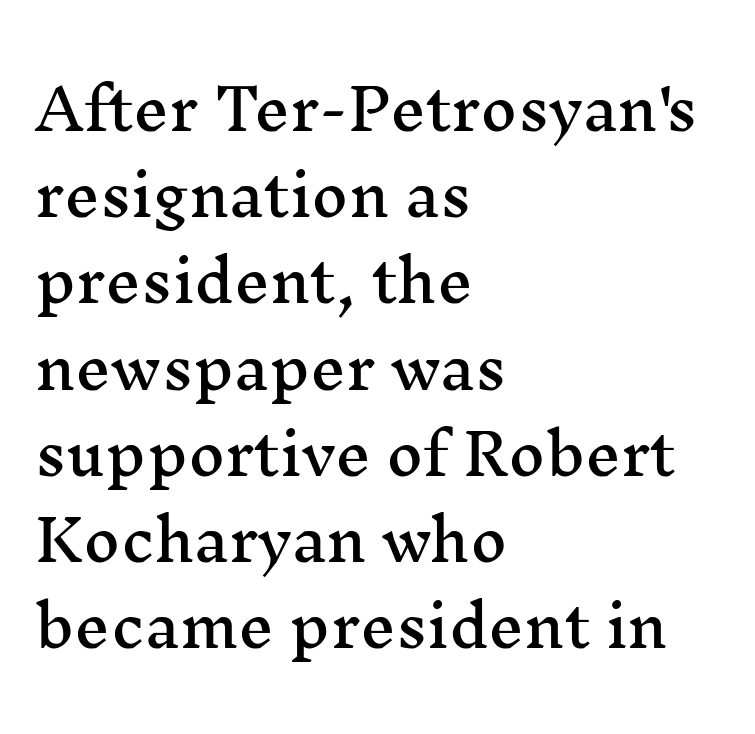
Q: Is the text italic (slanted)? A: No, it is upright.
Q: Is the typeface a serif or a sans-serif typeface? A: Serif.
Q: Is the text underlined? A: No.
Q: How is the paragraph aligned? A: Left-aligned.
Q: Is the spacing between letters normal or unusually wide? A: Normal.
Q: Is the spacing between lines tight, normal or loose? A: Normal.
Q: Width (condensed, normal, or wide)? A: Wide.
Q: Stroke contrast? A: Medium.
Q: x-height? A: Medium.
Q: Monospaced? A: No.
